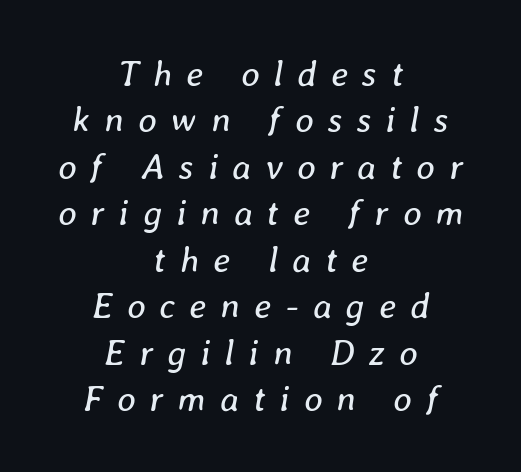
{"italic": "yes", "lean": "right", "slant_degrees": 8, "bold": "no", "weight": "regular", "width": "normal", "stroke_contrast": "low", "x_height": "medium", "monospaced": "no", "underline": "no", "align": "center", "line_spacing": "normal", "line_spacing_ratio": 1.29, "letter_spacing": "wide", "letter_spacing_em": 0.39, "glyph_px": 36}
